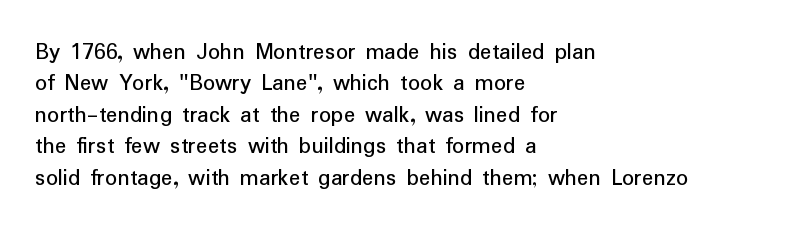
{"italic": "no", "bold": "no", "underline": "no", "align": "left", "line_spacing": "normal", "line_spacing_ratio": 1.31, "letter_spacing": "normal", "letter_spacing_em": 0.0, "glyph_px": 24}
